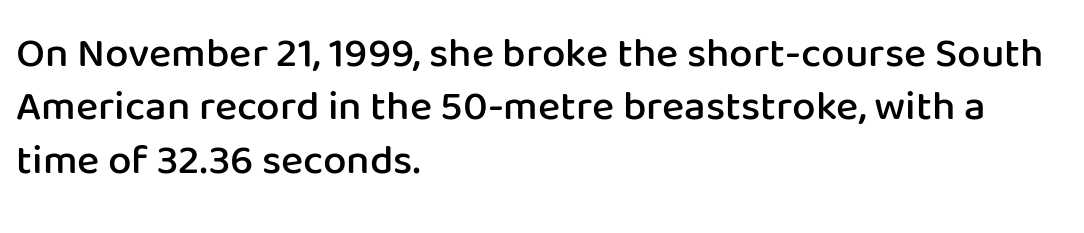
Q: Is the text bold? A: Semi-bold.
Q: Is the text italic (slanted)? A: No, it is upright.
Q: Is the typeface a serif or a sans-serif typeface? A: Sans-serif.
Q: Is the text underlined? A: No.
Q: How is the paragraph aligned? A: Left-aligned.
Q: Is the spacing between letters normal or unusually wide? A: Normal.
Q: Is the spacing between lines tight, normal or loose? A: Normal.
Q: Width (condensed, normal, or wide)? A: Normal.
Q: Stroke contrast? A: Low.
Q: x-height? A: Medium.
Q: Monospaced? A: No.
